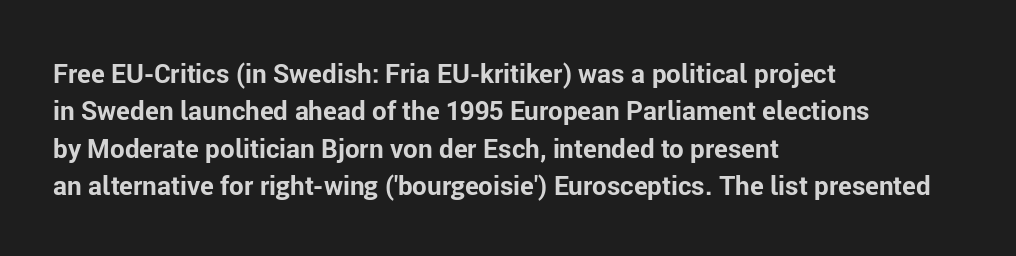
{"italic": "no", "bold": "yes", "underline": "no", "align": "left", "line_spacing": "normal", "line_spacing_ratio": 1.44, "letter_spacing": "normal", "letter_spacing_em": 0.0, "glyph_px": 26}
